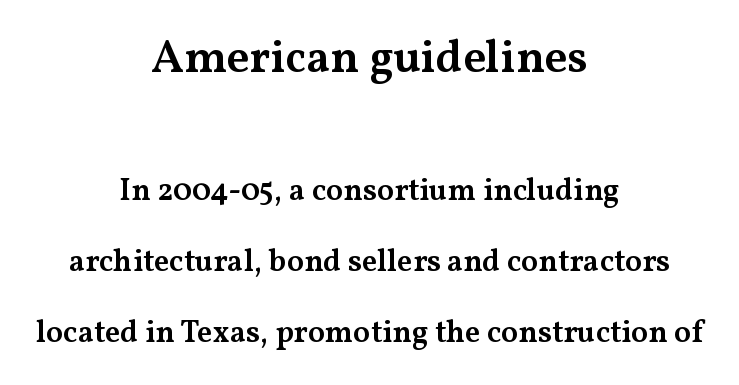
{"serif": "yes", "italic": "no", "bold": "semi", "weight": "semibold", "width": "wide", "stroke_contrast": "medium", "x_height": "medium", "monospaced": "no", "underline": "no", "align": "center", "line_spacing": "loose", "line_spacing_ratio": 2.29, "letter_spacing": "normal", "letter_spacing_em": 0.0, "larger_block": "first", "size_ratio": 1.48, "glyph_px": 46}
